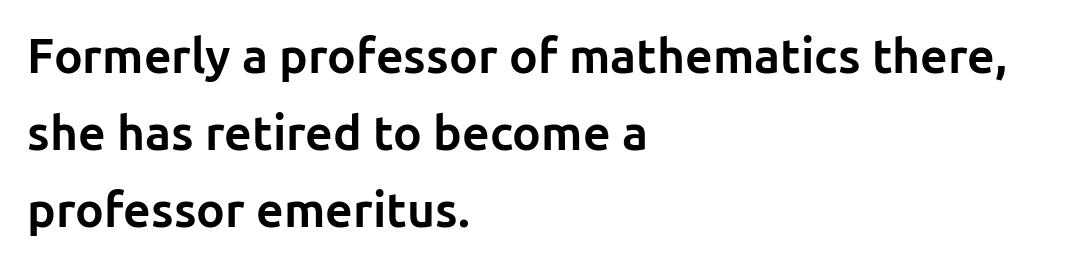
Students, this is bold: see how much ink each stroke carries. Line beginnings align vertically; line endings do not. This sample has the flowing, uneven cadence of proportional lettering. How are the letters spaced? Ordinarily, with no added tracking. Vertically, the passage feels balanced, rows spaced as you'd expect. The rendering shows plain stroke endings on the letterforms — a sans-serif design.
